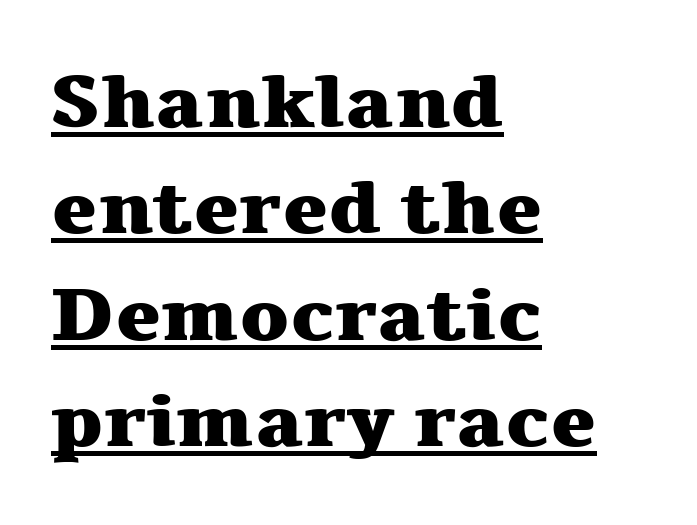
Is the type bold? Yes — the strokes are clearly thick and heavy. This sample uses plain, unmodified letter spacing. Line spacing here is normal. Character widths vary here, with narrow letters taking less room than wide ones.
